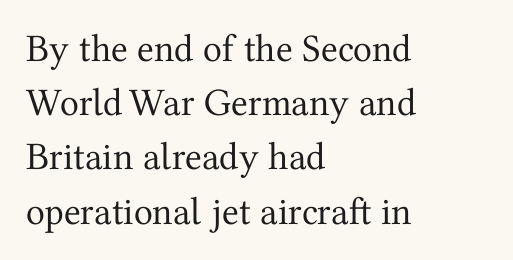
The image shows 39 px regular-weight serif type, upright; set left-aligned, normal line spacing (1.39x), normal letter spacing, not underlined; medium stroke contrast and a medium x-height.
